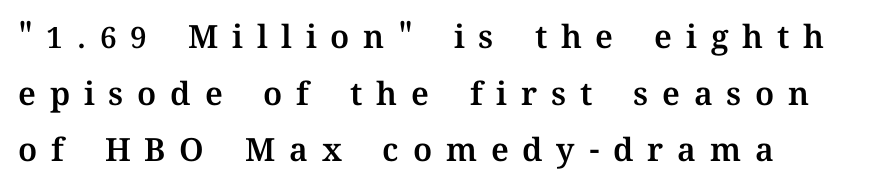
No word sits above an underline. This sample has the flowing, uneven cadence of proportional lettering. A typesetter would mark this as roman, not italic. Visually the block forms a straight wall on the left and a jagged coastline on the right.
